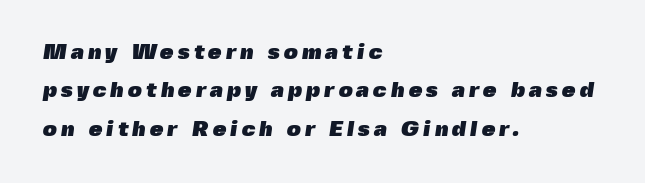
Q: Is the text bold? A: Yes.
Q: Is the text underlined? A: No.
Q: How is the paragraph aligned? A: Left-aligned.
